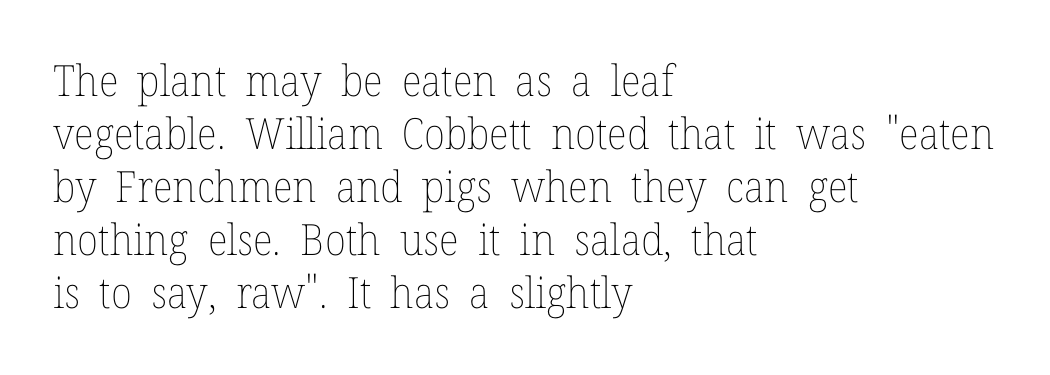
Q: Is the text bold? A: No.
Q: Is the text italic (slanted)? A: No, it is upright.
Q: Is the text underlined? A: No.
Q: How is the paragraph aligned? A: Left-aligned.
Q: Is the spacing between letters normal or unusually wide? A: Normal.
Q: Width (condensed, normal, or wide)? A: Normal.
Q: Stroke contrast? A: Low.
Q: x-height? A: Medium.
Q: Monospaced? A: No.
